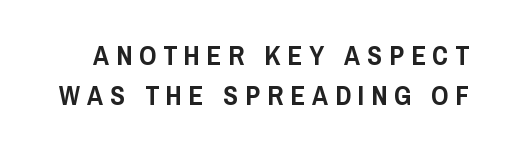
The image shows 27 px text type, upright; set normal line spacing (1.5x), unusually wide letter spacing (+0.26 em), not underlined.
